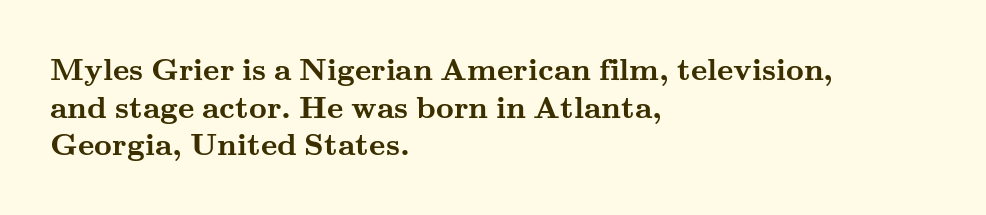
{"serif": "yes", "italic": "no", "bold": "yes", "weight": "semibold", "width": "wide", "stroke_contrast": "medium", "x_height": "small", "monospaced": "no", "underline": "no", "align": "left", "line_spacing_ratio": 1.21, "letter_spacing": "normal", "letter_spacing_em": 0.0, "glyph_px": 31}
